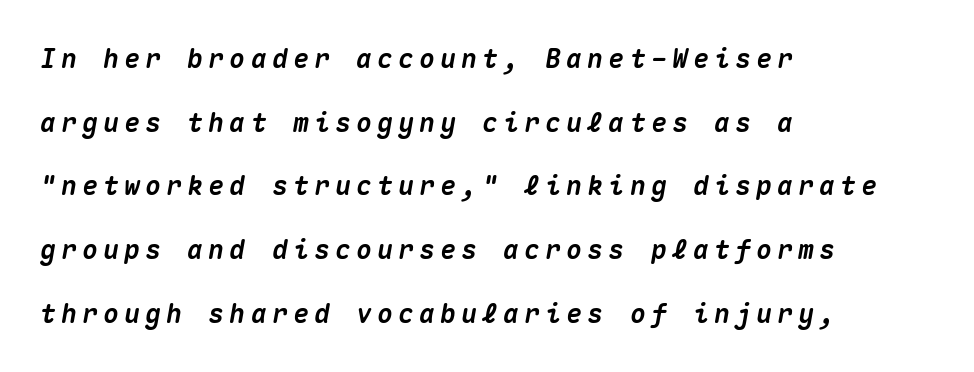
{"italic": "yes", "lean": "right", "slant_degrees": 10, "bold": "yes", "underline": "no", "align": "left", "line_spacing": "loose", "line_spacing_ratio": 2.45, "letter_spacing": "wide", "letter_spacing_em": 0.21, "glyph_px": 26}
